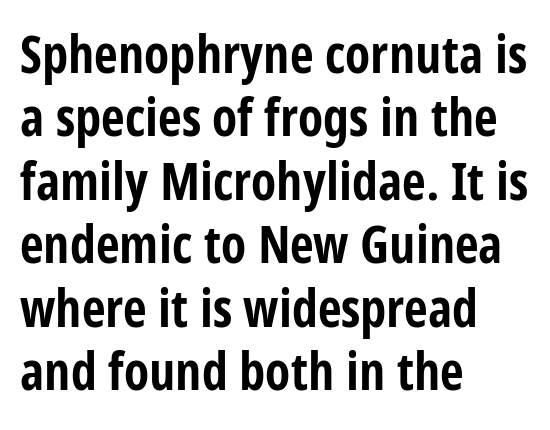
{"serif": "no", "italic": "no", "bold": "yes", "weight": "bold", "width": "condensed", "stroke_contrast": "low", "x_height": "large", "monospaced": "no", "underline": "no", "align": "left", "line_spacing_ratio": 1.22, "letter_spacing": "normal", "letter_spacing_em": 0.0, "glyph_px": 52}
